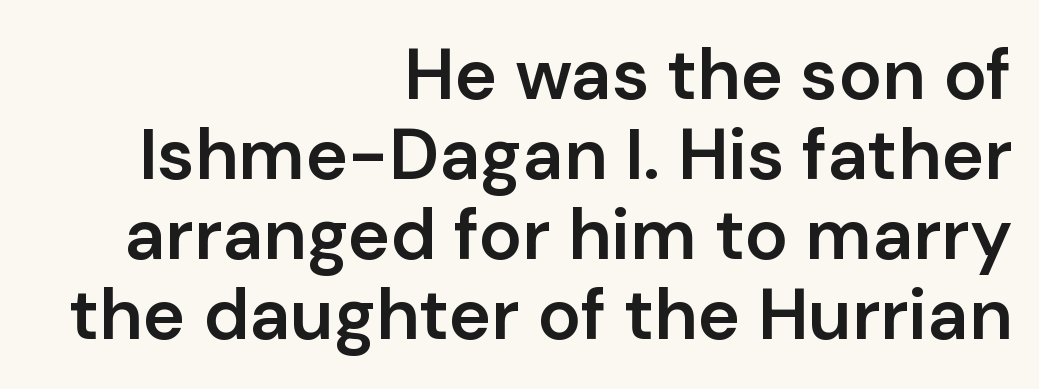
Q: Is the text bold? A: Semi-bold.
Q: Is the text italic (slanted)? A: No, it is upright.
Q: Is the typeface a serif or a sans-serif typeface? A: Sans-serif.
Q: Is the text underlined? A: No.
Q: How is the paragraph aligned? A: Right-aligned.
Q: Is the spacing between letters normal or unusually wide? A: Normal.
Q: Is the spacing between lines tight, normal or loose? A: Tight.
Q: Width (condensed, normal, or wide)? A: Normal.
Q: Stroke contrast? A: Low.
Q: x-height? A: Medium.
Q: Monospaced? A: No.
